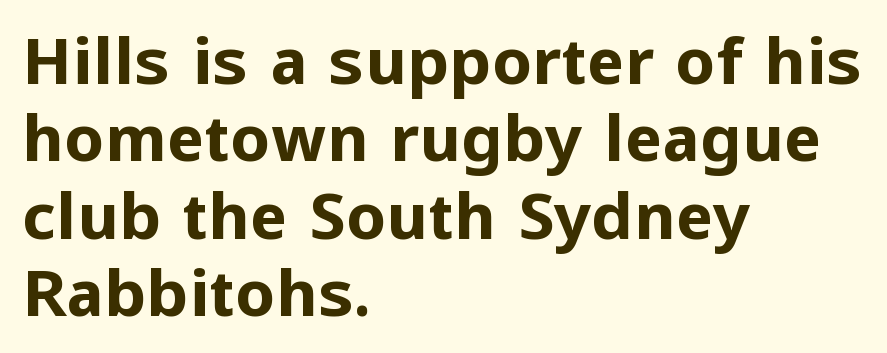
Examine the stroke ends and you'll find no serifs. Designer's note — italics off, roman on. Rule under the text: the space is simply empty. The rendering uses natural spacing where letterforms have individual widths. This is heavy type, rendered in bold.
